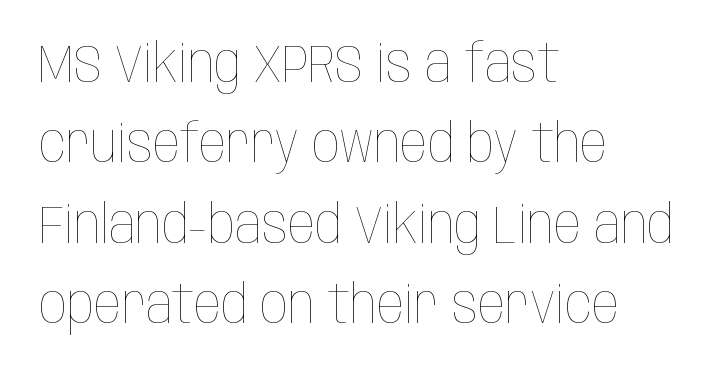
Q: Is the text bold? A: No.
Q: Is the text italic (slanted)? A: No, it is upright.
Q: Is the text underlined? A: No.
Q: How is the paragraph aligned? A: Left-aligned.
Q: Is the spacing between letters normal or unusually wide? A: Normal.
Q: Is the spacing between lines tight, normal or loose? A: Normal.
Q: Width (condensed, normal, or wide)? A: Condensed.
Q: Stroke contrast? A: Low.
Q: x-height? A: Large.
Q: Monospaced? A: No.
